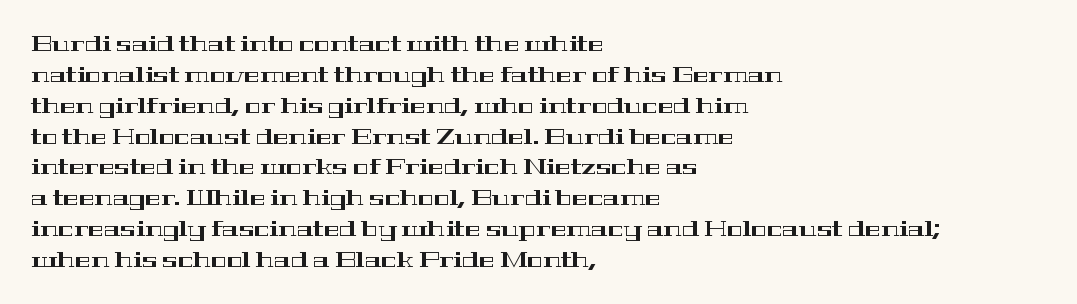
{"italic": "no", "underline": "no", "align": "left", "line_spacing": "normal", "line_spacing_ratio": 1.47, "letter_spacing": "normal", "letter_spacing_em": 0.0, "glyph_px": 21}
